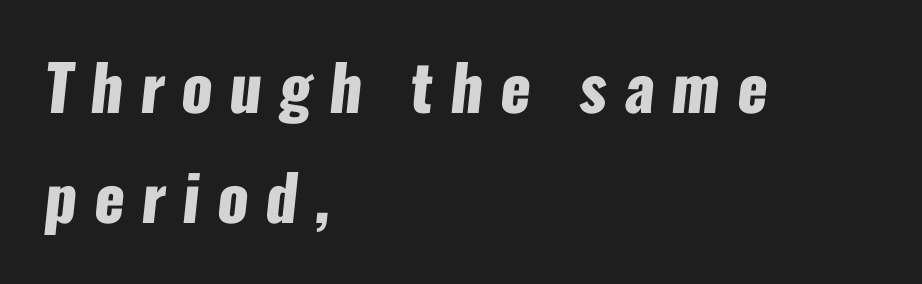
{"serif": "no", "bold": "yes", "weight": "heavy", "width": "condensed", "stroke_contrast": "low", "x_height": "medium", "monospaced": "no", "underline": "no", "align": "left", "line_spacing_ratio": 1.74, "letter_spacing": "wide", "letter_spacing_em": 0.27, "glyph_px": 63}
